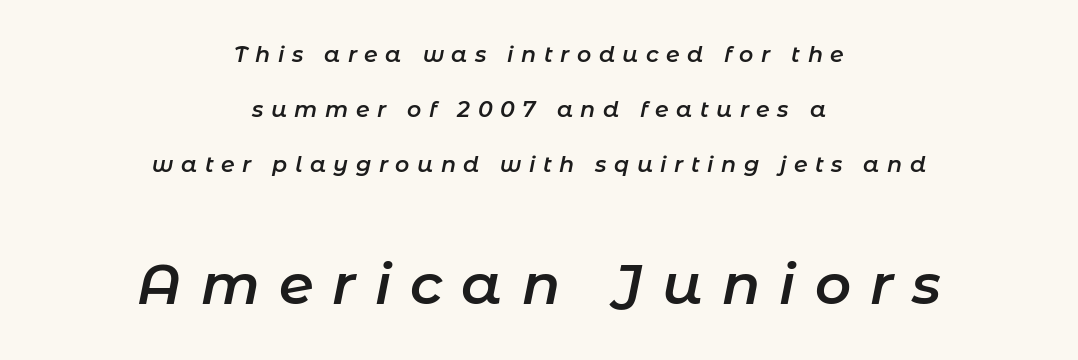
The image shows 56 px semibold type, italic (leaning right); set centered, loose line spacing (2.49x), unusually wide letter spacing (+0.34 em), not underlined; the second (bottom) block is 2.55x larger; low stroke contrast and a medium x-height.
